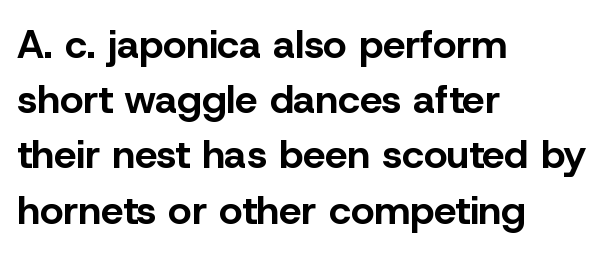
{"serif": "no", "italic": "no", "bold": "yes", "weight": "bold", "width": "normal", "stroke_contrast": "low", "x_height": "medium", "monospaced": "no", "underline": "no", "align": "left", "line_spacing": "normal", "line_spacing_ratio": 1.38, "letter_spacing": "normal", "letter_spacing_em": 0.0, "glyph_px": 40}
